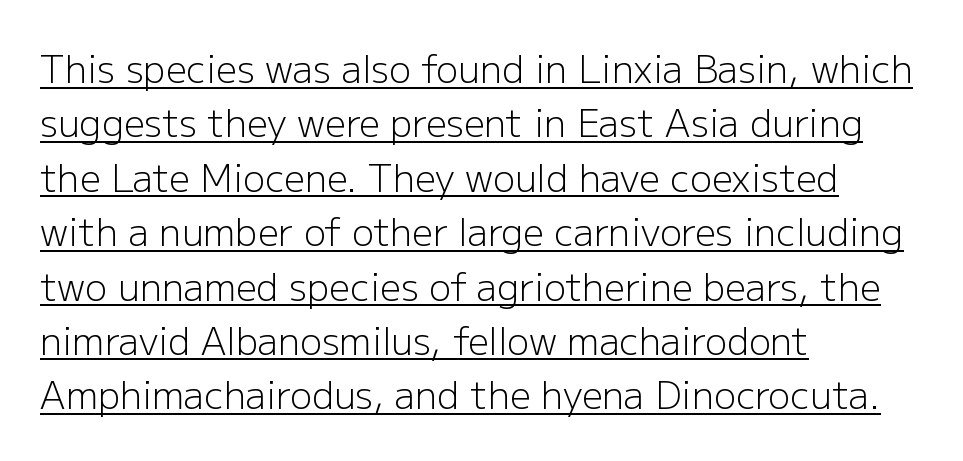
Letterform terminals end flat and unadorned throughout the passage. Is this a fixed-width face? No — the glyphs have proportional, varying widths. Compared with a typical body face, this is equally light or lighter still. This rendering uses left alignment, leaving the right contour irregular.
